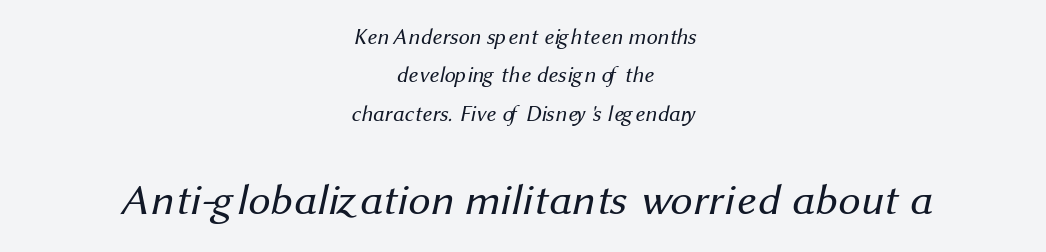
The image shows 44 px regular-weight sans-serif type; set centered, line spacing 1.74x, normal letter spacing, not underlined; the second (bottom) block is 2.0x larger; medium stroke contrast and a medium x-height.
